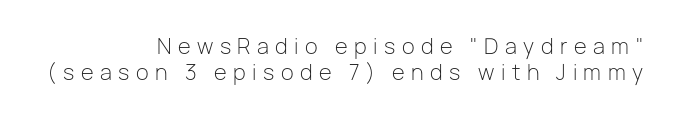
Letters have the restrained weight of plain body copy at most. The passage is arranged like a letterhead date or caption credit — flush right. Descender tails drop into unmarked territory. Tracking value appears strongly positive — letters spread wide.
